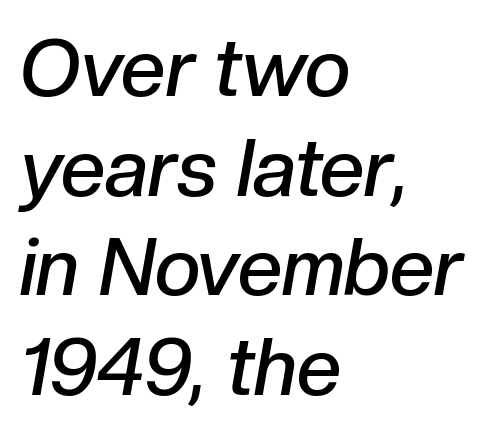
Q: Is the text bold? A: Semi-bold.
Q: Is the text italic (slanted)? A: Yes, it leans right by about 10 degrees.
Q: Is the text underlined? A: No.
Q: How is the paragraph aligned? A: Left-aligned.
Q: Is the spacing between letters normal or unusually wide? A: Normal.
Q: Is the spacing between lines tight, normal or loose? A: Normal.
Q: Width (condensed, normal, or wide)? A: Normal.
Q: Stroke contrast? A: Low.
Q: x-height? A: Medium.
Q: Monospaced? A: No.
